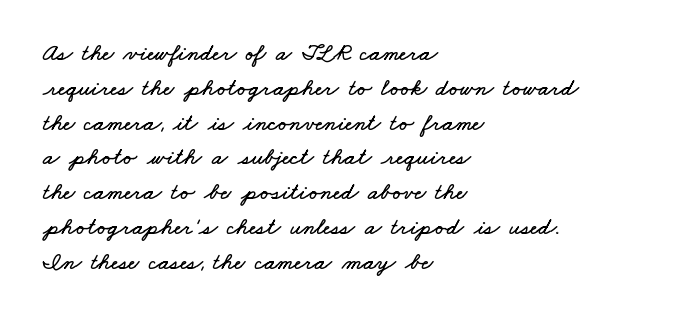
The image shows 24 px text type; set left-aligned, normal line spacing (1.45x), normal letter spacing, not underlined.
